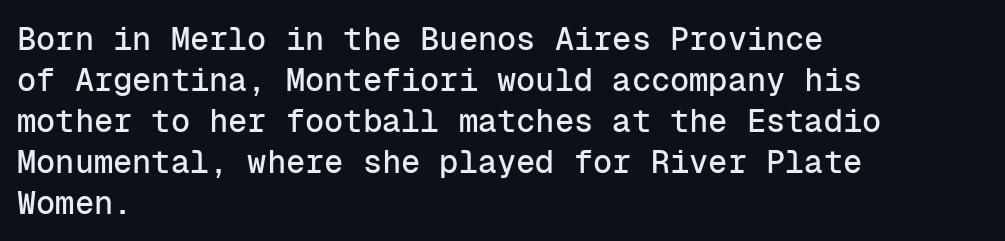
Q: Is the text italic (slanted)? A: No, it is upright.
Q: Is the typeface a serif or a sans-serif typeface? A: Sans-serif.
Q: Is the text underlined? A: No.
Q: How is the paragraph aligned? A: Left-aligned.
Q: Is the spacing between letters normal or unusually wide? A: Normal.
Q: Is the spacing between lines tight, normal or loose? A: Normal.
Q: Width (condensed, normal, or wide)? A: Normal.
Q: Stroke contrast? A: Low.
Q: x-height? A: Medium.
Q: Monospaced? A: Yes.
